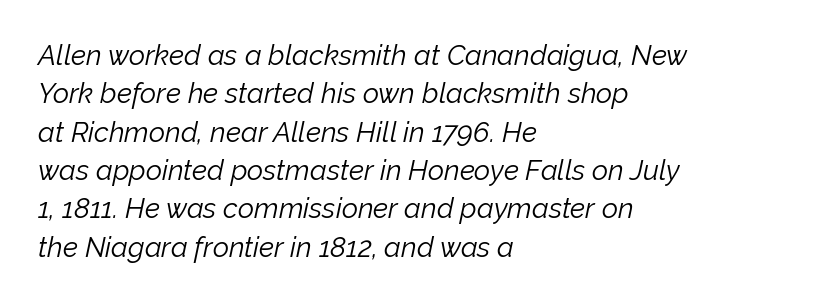
{"italic": "yes", "lean": "right", "slant_degrees": 12, "bold": "no", "weight": "light", "width": "normal", "stroke_contrast": "low", "x_height": "medium", "monospaced": "no", "underline": "no", "align": "left", "line_spacing": "normal", "line_spacing_ratio": 1.37, "letter_spacing": "normal", "letter_spacing_em": 0.0, "glyph_px": 28}
